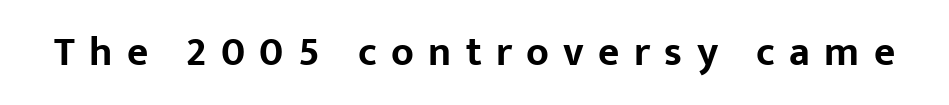
{"serif": "no", "italic": "no", "bold": "yes", "weight": "bold", "width": "normal", "stroke_contrast": "low", "x_height": "medium", "monospaced": "no", "underline": "no", "letter_spacing": "wide", "letter_spacing_em": 0.35, "glyph_px": 41}
